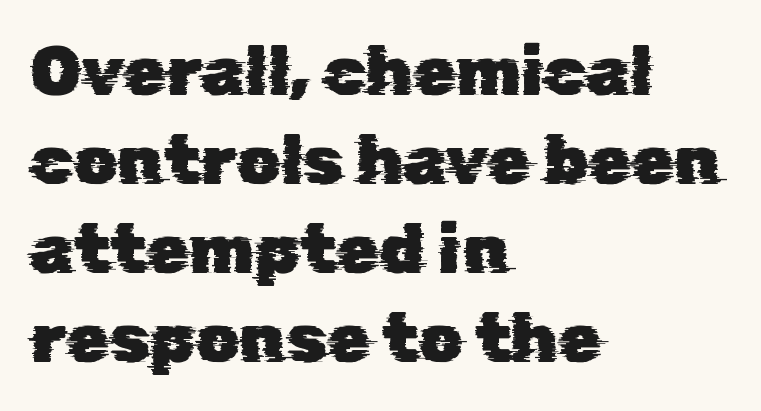
Q: Is the typeface a serif or a sans-serif typeface? A: Sans-serif.
Q: Is the text underlined? A: No.
Q: How is the paragraph aligned? A: Left-aligned.
Q: Is the spacing between letters normal or unusually wide? A: Normal.
Q: Is the spacing between lines tight, normal or loose? A: Normal.
Q: Width (condensed, normal, or wide)? A: Normal.
Q: Stroke contrast? A: Low.
Q: x-height? A: Medium.
Q: Monospaced? A: No.
